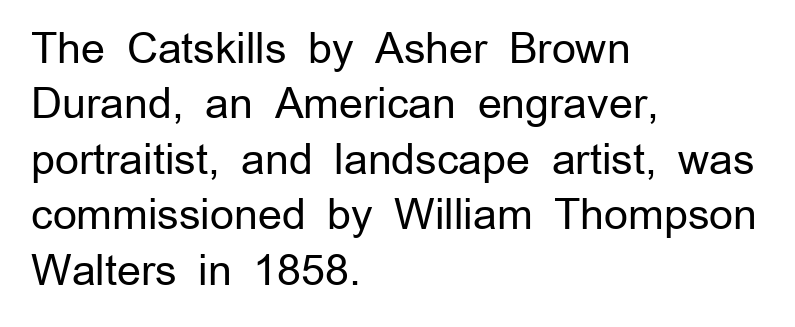
Style check: upright. Is the letter spacing exaggerated? No — it looks like the ordinary default. Decoration check: the copy has no underline. A normal amount of white space separates one row of letters from the next.
